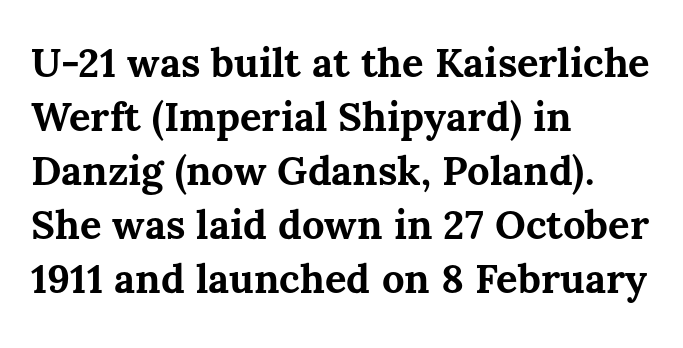
If you drew a line through each stem, it would be perfectly vertical. These lines are rendered in a variable-pitch font. This sample keeps an unexceptional amount of space between lines. Letters rest on an invisible, unmarked baseline. How heavy is the stroke? Heavy — this is a bold. Visually the block forms a straight wall on the left and a jagged coastline on the right.
